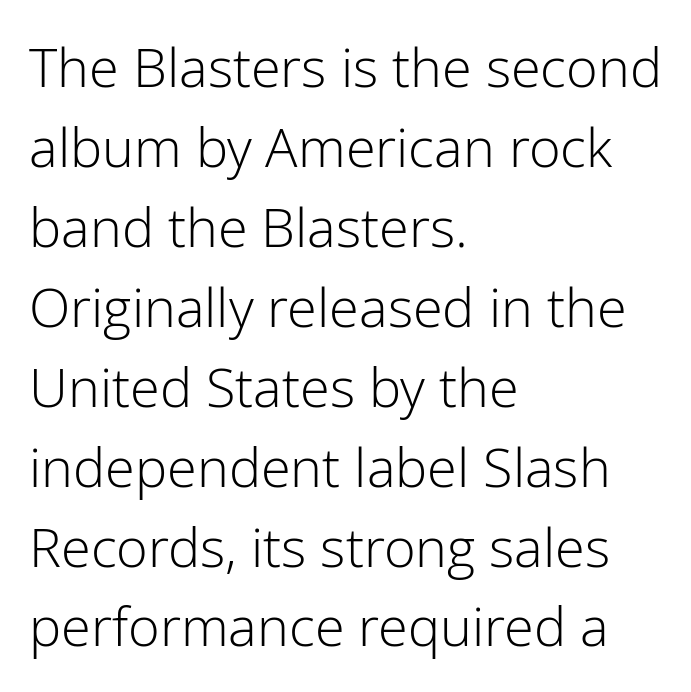
Q: Is the text bold? A: No.
Q: Is the text italic (slanted)? A: No, it is upright.
Q: Is the typeface a serif or a sans-serif typeface? A: Sans-serif.
Q: Is the text underlined? A: No.
Q: How is the paragraph aligned? A: Left-aligned.
Q: Is the spacing between letters normal or unusually wide? A: Normal.
Q: Is the spacing between lines tight, normal or loose? A: Normal.
Q: Width (condensed, normal, or wide)? A: Normal.
Q: Stroke contrast? A: Low.
Q: x-height? A: Medium.
Q: Monospaced? A: No.
